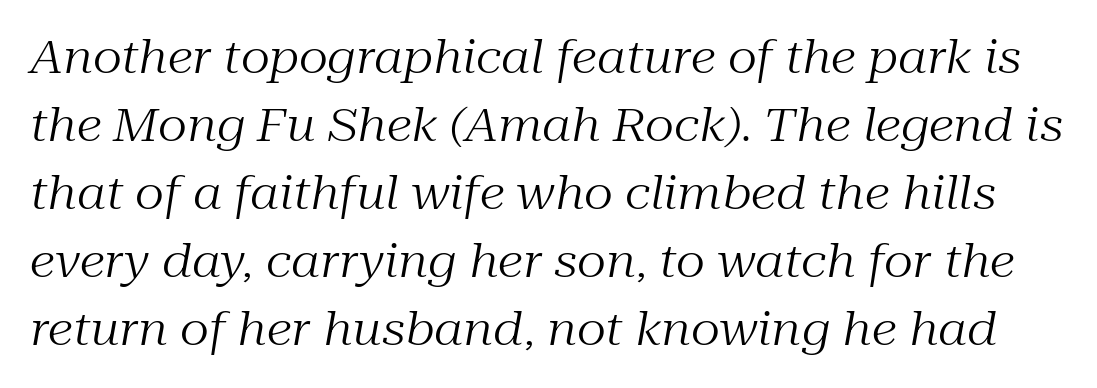
Q: Is the text bold? A: No.
Q: Is the text italic (slanted)? A: Yes, it leans right by about 10 degrees.
Q: Is the typeface a serif or a sans-serif typeface? A: Serif.
Q: Is the text underlined? A: No.
Q: Is the spacing between letters normal or unusually wide? A: Normal.
Q: Is the spacing between lines tight, normal or loose? A: Normal.
Q: Width (condensed, normal, or wide)? A: Normal.
Q: Stroke contrast? A: Medium.
Q: x-height? A: Medium.
Q: Monospaced? A: No.
